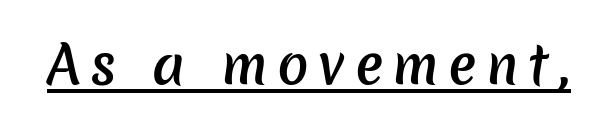
Q: Is the text bold? A: Semi-bold.
Q: Is the typeface a serif or a sans-serif typeface? A: Sans-serif.
Q: Is the text underlined? A: Yes.
Q: Width (condensed, normal, or wide)? A: Normal.
Q: Stroke contrast? A: Low.
Q: x-height? A: Medium.
Q: Monospaced? A: No.
